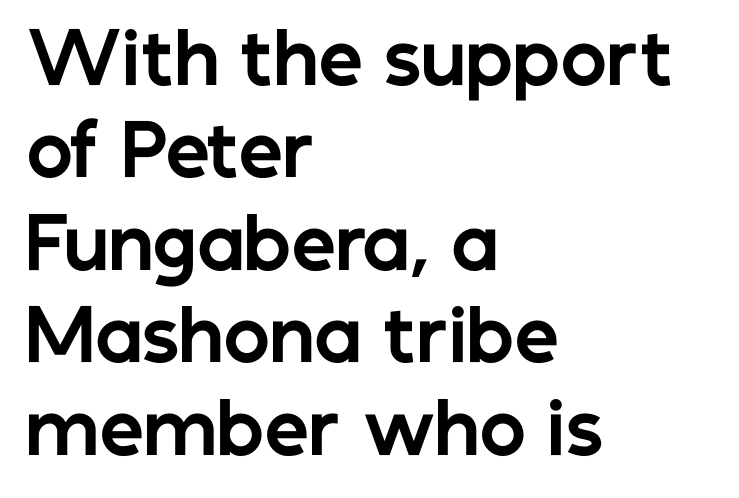
The image shows 70 px bold sans-serif type, upright; set left-aligned, normal line spacing (1.32x), normal letter spacing, not underlined; low stroke contrast and a medium x-height.
